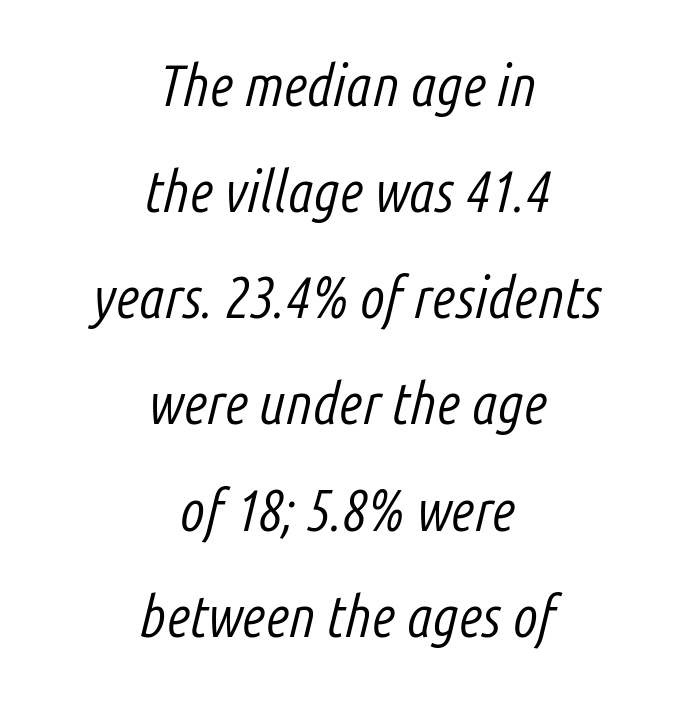
Q: Is the text bold? A: No.
Q: Is the text italic (slanted)? A: Yes, it leans right by about 14 degrees.
Q: Is the text underlined? A: No.
Q: How is the paragraph aligned? A: Centered.
Q: Is the spacing between letters normal or unusually wide? A: Normal.
Q: Width (condensed, normal, or wide)? A: Condensed.
Q: Stroke contrast? A: Low.
Q: x-height? A: Medium.
Q: Monospaced? A: No.
